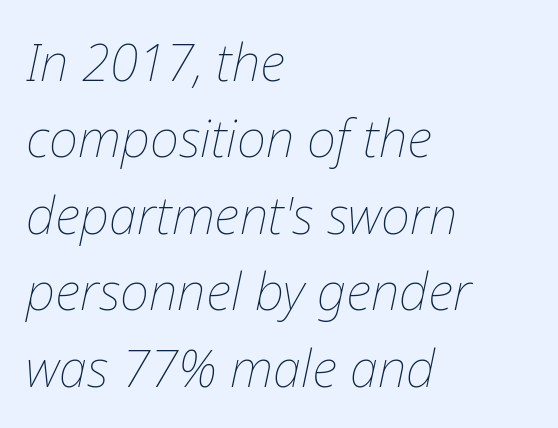
Q: Is the text bold? A: No.
Q: Is the text italic (slanted)? A: Yes, it leans right by about 12 degrees.
Q: Is the text underlined? A: No.
Q: How is the paragraph aligned? A: Left-aligned.
Q: Is the spacing between letters normal or unusually wide? A: Normal.
Q: Is the spacing between lines tight, normal or loose? A: Normal.
Q: Width (condensed, normal, or wide)? A: Normal.
Q: Stroke contrast? A: Low.
Q: x-height? A: Medium.
Q: Monospaced? A: No.
